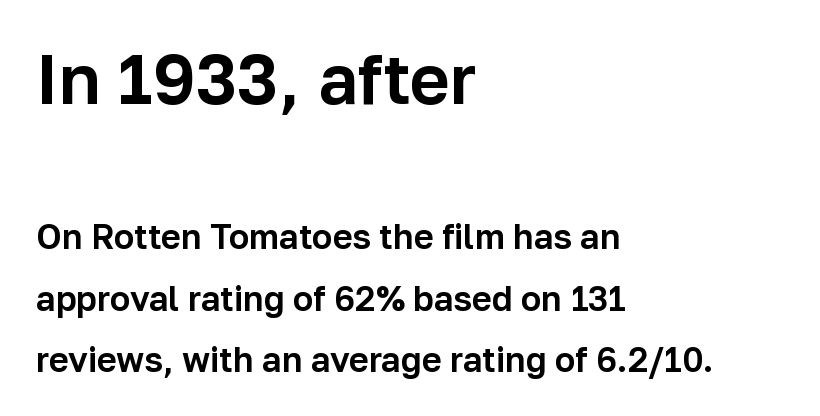
{"serif": "no", "italic": "no", "width": "normal", "stroke_contrast": "low", "x_height": "medium", "monospaced": "no", "underline": "no", "align": "left", "line_spacing_ratio": 1.8, "letter_spacing": "normal", "letter_spacing_em": 0.0, "larger_block": "first", "size_ratio": 2.03, "glyph_px": 69}
